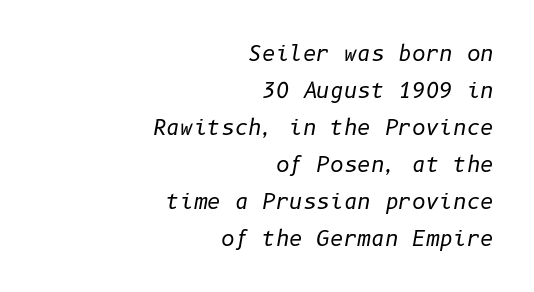
Q: Is the text bold? A: No.
Q: Is the text italic (slanted)? A: Yes, it leans right by about 10 degrees.
Q: Is the text underlined? A: No.
Q: How is the paragraph aligned? A: Right-aligned.
Q: Is the spacing between letters normal or unusually wide? A: Normal.
